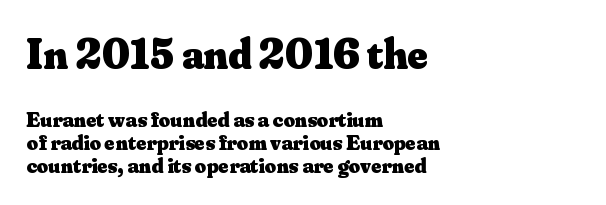
Heavy-handed strokes throughout: this text is bold. Is the block centered? No — it sits flush against the left margin. Cramped leading. The letters stand upright; this is a roman face. Each letter keeps its own natural width here, so spacing adapts to shape. Plain, unruled lines of type.
